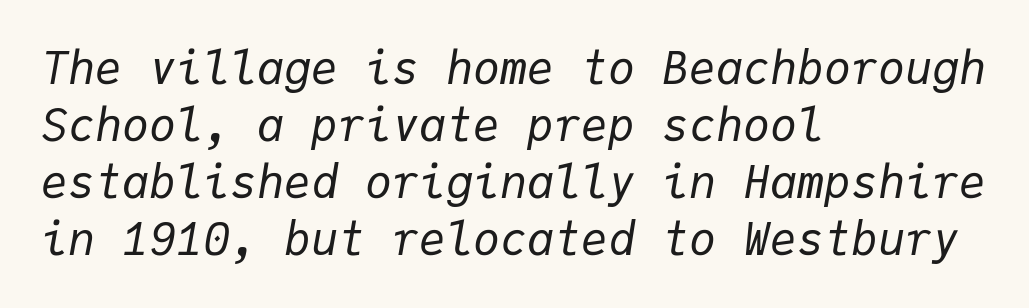
Q: Is the text bold? A: No.
Q: Is the text italic (slanted)? A: Yes, it leans right by about 9 degrees.
Q: Is the text underlined? A: No.
Q: How is the paragraph aligned? A: Left-aligned.
Q: Is the spacing between letters normal or unusually wide? A: Normal.
Q: Is the spacing between lines tight, normal or loose? A: Normal.
Q: Width (condensed, normal, or wide)? A: Normal.
Q: Stroke contrast? A: Low.
Q: x-height? A: Medium.
Q: Monospaced? A: Yes.
